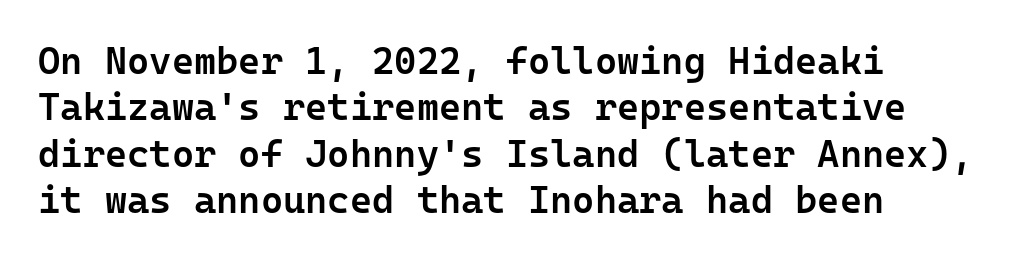
The area under the type is left untouched. The line texture is even and compact thanks to regular tracking. Nothing sits at the stroke ends, so this counts as sans-serif. You could count columns in this text — the font is strictly monospaced. Typographic density is moderately raised because the face is semibold.
